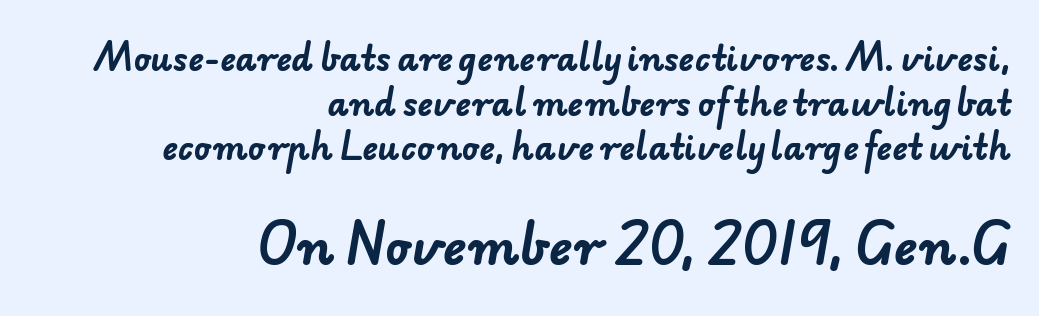
The image shows 49 px bold sans-serif type; set right-aligned, normal line spacing (1.35x), normal letter spacing, not underlined; the second (bottom) block is 1.48x larger; low stroke contrast and a small x-height.
